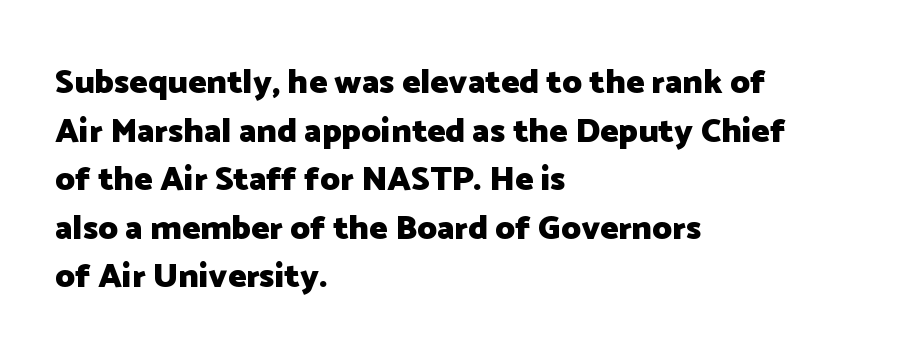
Typeset ragged right — the left edge is the straight one. Rule under the text: the space is simply empty. Nothing sits at the stroke ends, so this counts as sans-serif. A typesetter would call this proportional, since set widths differ per character. Italic: no, the glyphs are upright roman.
